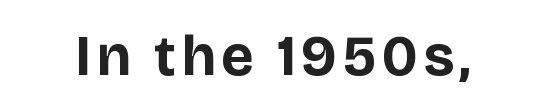
The image shows 57 px bold sans-serif type, upright; set not underlined; low stroke contrast and a large x-height.
